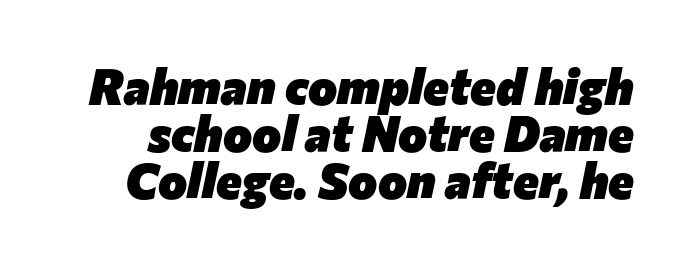
Q: Is the text bold? A: Yes.
Q: Is the text italic (slanted)? A: Yes, it leans right by about 12 degrees.
Q: Is the text underlined? A: No.
Q: Is the spacing between letters normal or unusually wide? A: Normal.
Q: Is the spacing between lines tight, normal or loose? A: Tight.
Q: Width (condensed, normal, or wide)? A: Normal.
Q: Stroke contrast? A: Low.
Q: x-height? A: Medium.
Q: Monospaced? A: No.
